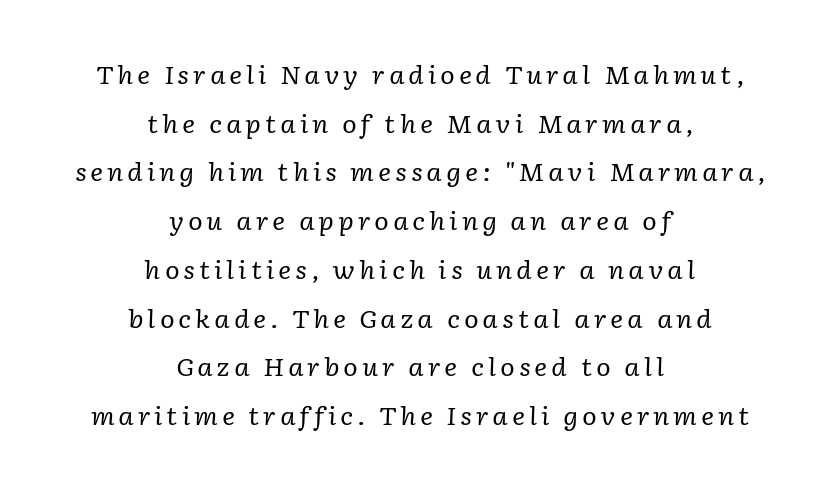
{"italic": "yes", "lean": "right", "slant_degrees": 2, "bold": "no", "underline": "no", "align": "center", "line_spacing": "loose", "line_spacing_ratio": 1.95, "glyph_px": 25}
